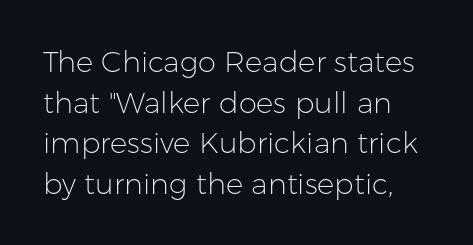
Q: Is the text bold? A: No.
Q: Is the text italic (slanted)? A: No, it is upright.
Q: Is the typeface a serif or a sans-serif typeface? A: Sans-serif.
Q: Is the text underlined? A: No.
Q: Is the spacing between letters normal or unusually wide? A: Normal.
Q: Is the spacing between lines tight, normal or loose? A: Normal.
Q: Width (condensed, normal, or wide)? A: Normal.
Q: Stroke contrast? A: Low.
Q: x-height? A: Medium.
Q: Monospaced? A: No.
